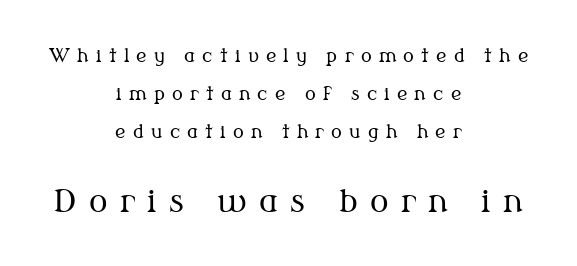
Q: Is the text bold? A: No.
Q: Is the text italic (slanted)? A: No, it is upright.
Q: Is the typeface a serif or a sans-serif typeface? A: Serif.
Q: Is the text underlined? A: No.
Q: How is the paragraph aligned? A: Centered.
Q: Is the spacing between letters normal or unusually wide? A: Unusually wide.
Q: Is the spacing between lines tight, normal or loose? A: Loose.
Q: Which block of text is set in a larger size, the first (top) or the second (bottom)? A: The second (bottom) one.
Q: Width (condensed, normal, or wide)? A: Normal.
Q: Stroke contrast? A: Medium.
Q: x-height? A: Medium.
Q: Monospaced? A: No.
